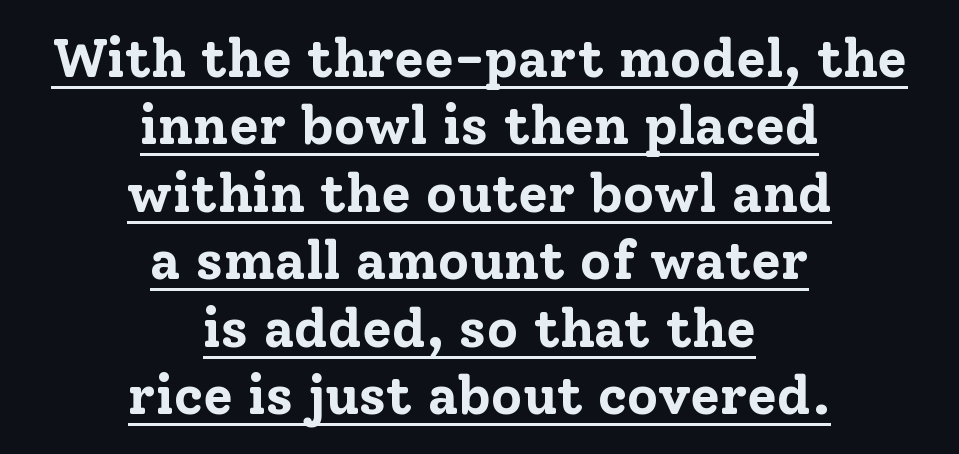
The image shows 54 px bold serif type, upright; set centered, normal line spacing (1.25x), normal letter spacing, underlined; low stroke contrast and a medium x-height.
